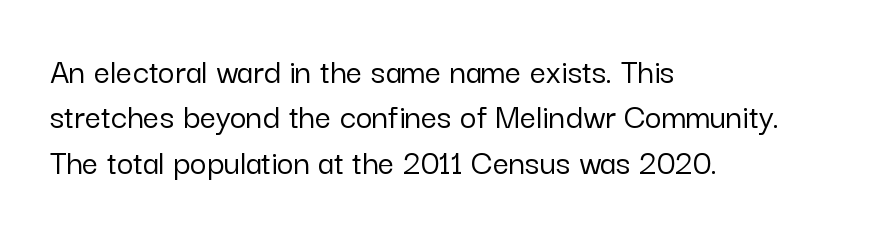
Q: Is the text italic (slanted)? A: No, it is upright.
Q: Is the typeface a serif or a sans-serif typeface? A: Sans-serif.
Q: Is the text underlined? A: No.
Q: How is the paragraph aligned? A: Left-aligned.
Q: Is the spacing between letters normal or unusually wide? A: Normal.
Q: Is the spacing between lines tight, normal or loose? A: Normal.
Q: Width (condensed, normal, or wide)? A: Normal.
Q: Stroke contrast? A: Low.
Q: x-height? A: Medium.
Q: Monospaced? A: No.
